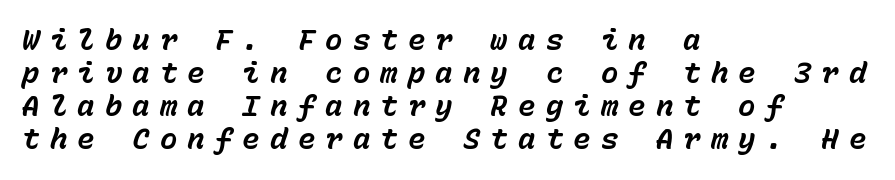
Q: Is the text bold? A: Yes.
Q: Is the text italic (slanted)? A: Yes, it leans right by about 15 degrees.
Q: Is the text underlined? A: No.
Q: How is the paragraph aligned? A: Left-aligned.
Q: Is the spacing between letters normal or unusually wide? A: Unusually wide.
Q: Is the spacing between lines tight, normal or loose? A: Tight.
Q: Width (condensed, normal, or wide)? A: Normal.
Q: Stroke contrast? A: Low.
Q: x-height? A: Medium.
Q: Monospaced? A: Yes.
